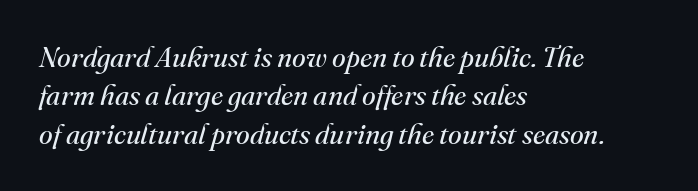
The image shows 28 px regular-weight serif type, italic (leaning right); set left-aligned, normal line spacing (1.37x), normal letter spacing, not underlined; medium stroke contrast and a small x-height.
